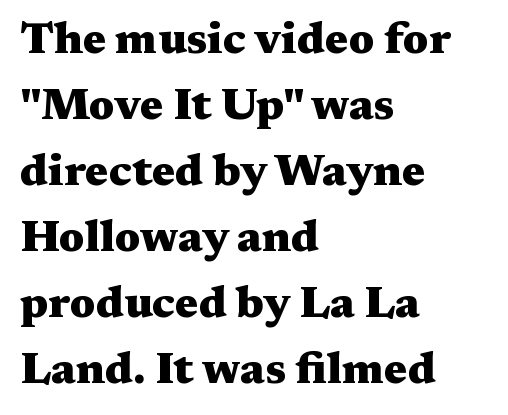
Observe the serifs anchoring each vertical stroke in this sample. Note the varied advance widths — an 'i' is clearly narrower than an 'm'. Line starts are locked; line ends wander. These lines were composed using upright roman letters. A bare baseline throughout the passage.
